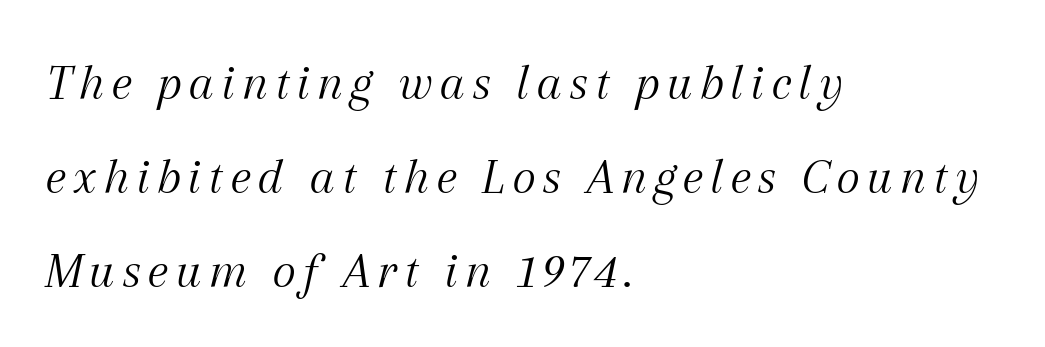
Italic: yes, the glyphs are oblique. Underlining? Definitely not there. Varying glyph widths throughout — classic text-font behaviour. This reads as an unemphasized weight, regular at the heaviest. I'd call this a serif setting — the letters wear small feet.
